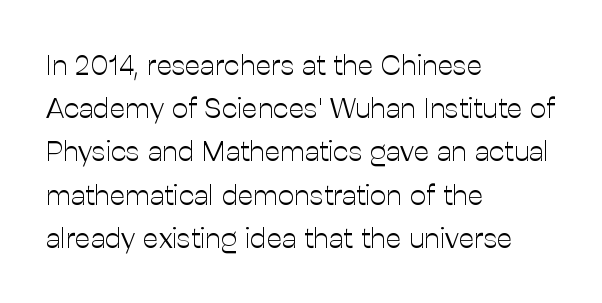
{"serif": "no", "italic": "no", "bold": "no", "weight": "light", "width": "normal", "stroke_contrast": "low", "x_height": "medium", "monospaced": "no", "underline": "no", "align": "left", "line_spacing": "normal", "line_spacing_ratio": 1.49, "letter_spacing": "normal", "letter_spacing_em": 0.0, "glyph_px": 29}
